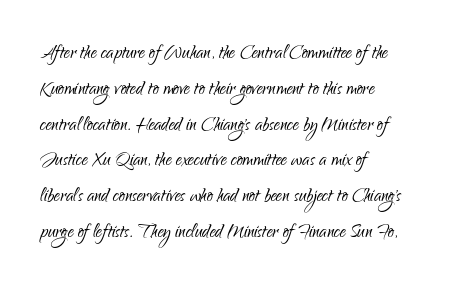
{"bold": "no", "underline": "no", "align": "left", "line_spacing": "normal", "line_spacing_ratio": 1.49, "letter_spacing": "normal", "letter_spacing_em": 0.0, "glyph_px": 24}
